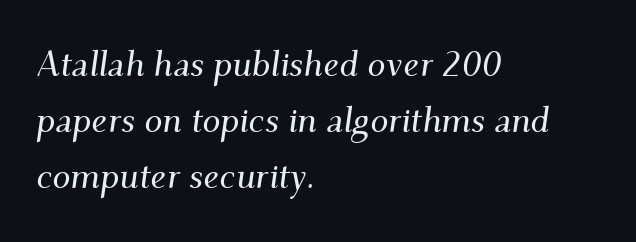
Q: Is the text italic (slanted)? A: Yes, it leans right by about 9 degrees.
Q: Is the typeface a serif or a sans-serif typeface? A: Serif.
Q: Is the text underlined? A: No.
Q: How is the paragraph aligned? A: Left-aligned.
Q: Is the spacing between letters normal or unusually wide? A: Normal.
Q: Is the spacing between lines tight, normal or loose? A: Normal.
Q: Width (condensed, normal, or wide)? A: Normal.
Q: Stroke contrast? A: Medium.
Q: x-height? A: Small.
Q: Monospaced? A: No.
